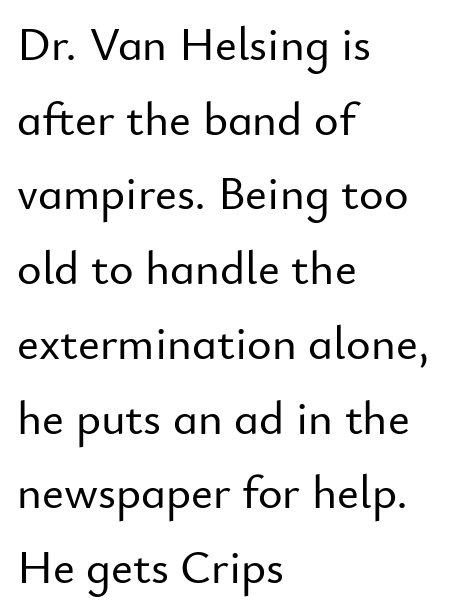
The image shows 47 px sans-serif type, upright; set left-aligned, normal line spacing (1.59x), normal letter spacing, not underlined; low stroke contrast and a small x-height.
